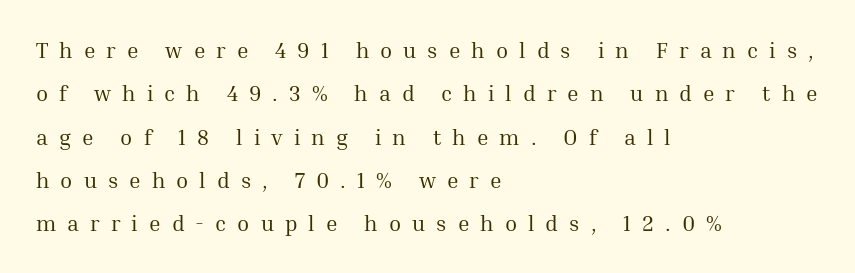
This sample uses expanded letter spacing, leaving extra air between glyphs. These glyphs show unthickened strokes, regular width or finer. Tall strokes in this sample are plumb rather than angled. Students, observe: this is what heavily led, spacious text looks like. Each row of text sits above clean, open space.
